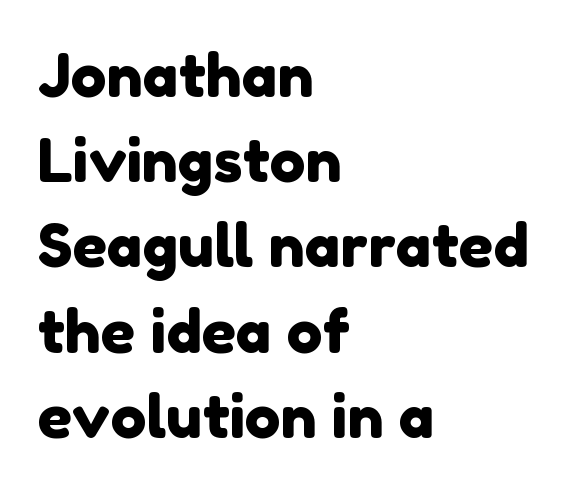
Descenders are the only things crossing below the line. There is no visible air inserted between adjacent glyphs. Spacing verdict: proportional, widths tailored to each character. Visually the block forms a straight wall on the left and a jagged coastline on the right.
